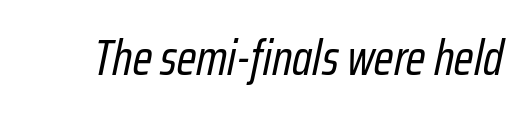
Q: Is the text bold? A: No.
Q: Is the text italic (slanted)? A: Yes, it leans right by about 12 degrees.
Q: Is the text underlined? A: No.
Q: Is the spacing between letters normal or unusually wide? A: Normal.
Q: Width (condensed, normal, or wide)? A: Condensed.
Q: Stroke contrast? A: Low.
Q: x-height? A: Medium.
Q: Monospaced? A: No.
